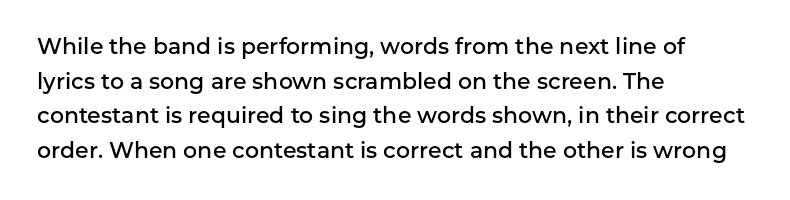
The font's upright variant was chosen for this text. Is the letter spacing exaggerated? No — it looks like the ordinary default. The face used here is a semibold: visibly heavier than regular, lighter than bold. Students, observe: this is what conventionally led text looks like. Every row of glyphs begins at an identical x-position on the left. Words float on clear page, feet unadorned.
